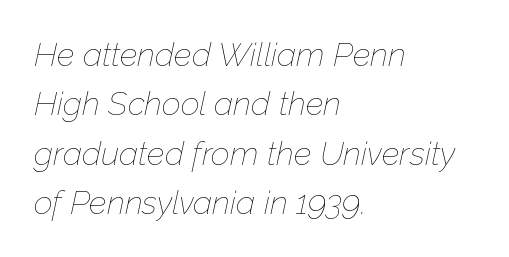
The image shows 33 px thin type, italic (leaning right); set left-aligned, normal line spacing (1.5x), normal letter spacing, not underlined; low stroke contrast and a medium x-height.
